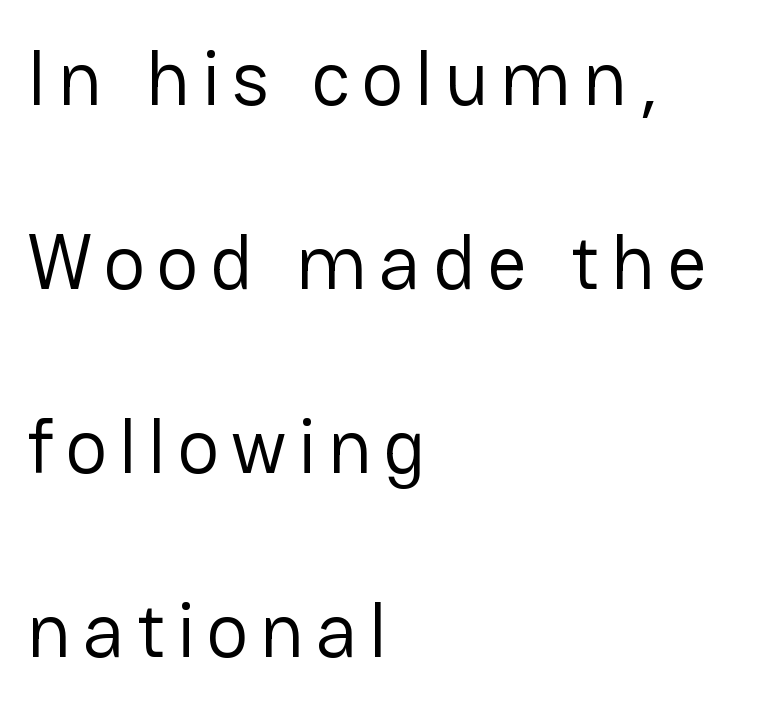
A great deal of white space separates one row of letters from the next. The letters stand straight up with perfectly vertical stems. The setting favours the left margin, as ordinary paragraphs usually do. The string is rendered with underlining switched off.
